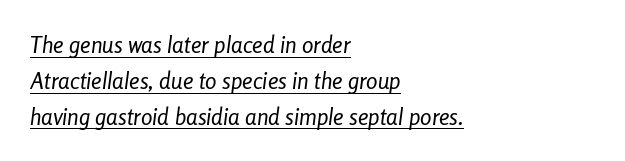
{"italic": "yes", "lean": "right", "slant_degrees": 8, "bold": "no", "underline": "yes", "align": "left", "line_spacing": "normal", "line_spacing_ratio": 1.56, "letter_spacing": "normal", "letter_spacing_em": 0.0, "glyph_px": 23}
